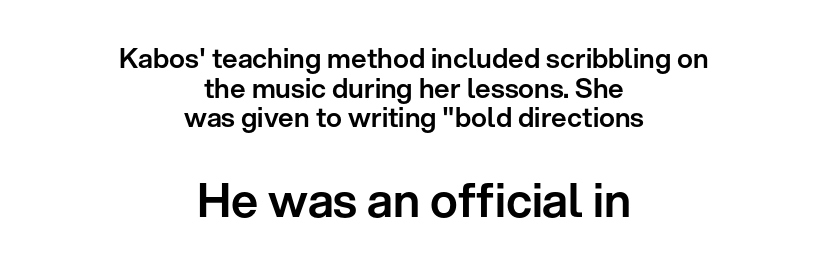
Q: Is the text italic (slanted)? A: No, it is upright.
Q: Is the typeface a serif or a sans-serif typeface? A: Sans-serif.
Q: Is the text underlined? A: No.
Q: How is the paragraph aligned? A: Centered.
Q: Is the spacing between letters normal or unusually wide? A: Normal.
Q: Is the spacing between lines tight, normal or loose? A: Tight.
Q: Which block of text is set in a larger size, the first (top) or the second (bottom)? A: The second (bottom) one.
Q: Width (condensed, normal, or wide)? A: Normal.
Q: Stroke contrast? A: Low.
Q: x-height? A: Medium.
Q: Monospaced? A: No.
